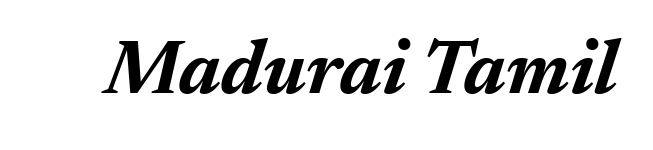
{"italic": "yes", "lean": "right", "slant_degrees": 17, "bold": "yes", "weight": "bold", "width": "normal", "stroke_contrast": "medium", "x_height": "medium", "monospaced": "no", "underline": "no", "letter_spacing": "normal", "letter_spacing_em": 0.0, "glyph_px": 77}
